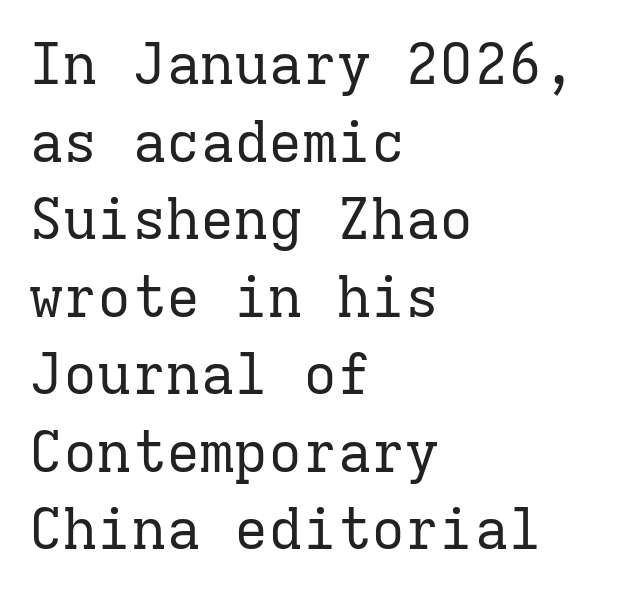
Q: Is the text bold? A: No.
Q: Is the text italic (slanted)? A: No, it is upright.
Q: Is the typeface a serif or a sans-serif typeface? A: Serif.
Q: Is the text underlined? A: No.
Q: How is the paragraph aligned? A: Left-aligned.
Q: Is the spacing between letters normal or unusually wide? A: Normal.
Q: Is the spacing between lines tight, normal or loose? A: Normal.
Q: Width (condensed, normal, or wide)? A: Normal.
Q: Stroke contrast? A: Low.
Q: x-height? A: Medium.
Q: Monospaced? A: Yes.
